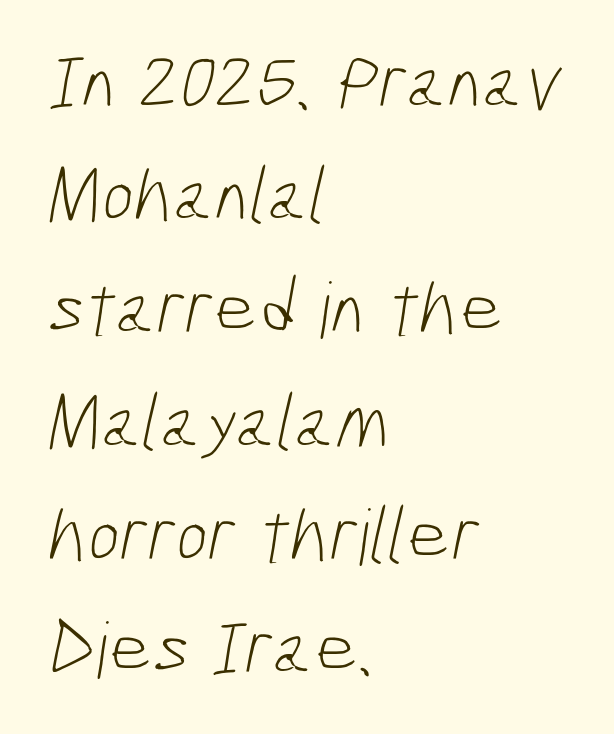
{"serif": "no", "bold": "no", "weight": "light", "width": "condensed", "stroke_contrast": "low", "x_height": "medium", "monospaced": "no", "underline": "no", "align": "left", "line_spacing": "normal", "line_spacing_ratio": 1.47, "letter_spacing": "normal", "letter_spacing_em": 0.0, "glyph_px": 77}
